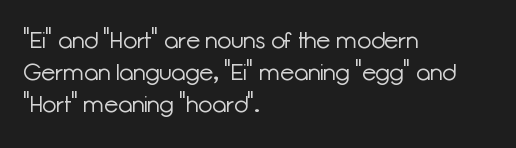
Q: Is the text bold? A: No.
Q: Is the text italic (slanted)? A: No, it is upright.
Q: Is the text underlined? A: No.
Q: How is the paragraph aligned? A: Left-aligned.
Q: Is the spacing between letters normal or unusually wide? A: Normal.
Q: Is the spacing between lines tight, normal or loose? A: Normal.
